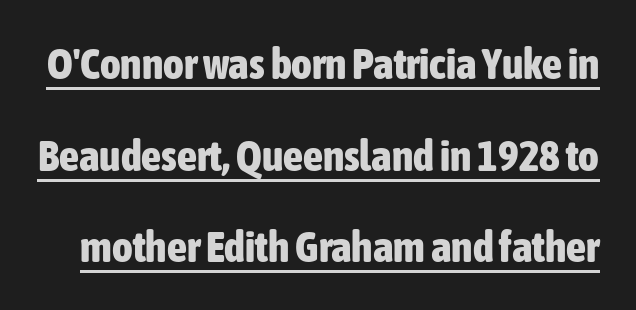
Q: Is the text bold? A: Yes.
Q: Is the text italic (slanted)? A: No, it is upright.
Q: Is the typeface a serif or a sans-serif typeface? A: Sans-serif.
Q: Is the text underlined? A: Yes.
Q: Is the spacing between letters normal or unusually wide? A: Normal.
Q: Is the spacing between lines tight, normal or loose? A: Loose.
Q: Width (condensed, normal, or wide)? A: Condensed.
Q: Stroke contrast? A: Low.
Q: x-height? A: Medium.
Q: Monospaced? A: No.
